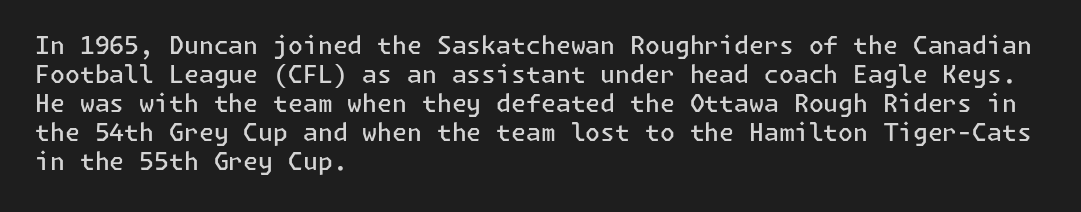
The image shows 24 px text type, upright; set left-aligned, line spacing 1.21x, normal letter spacing, not underlined.
